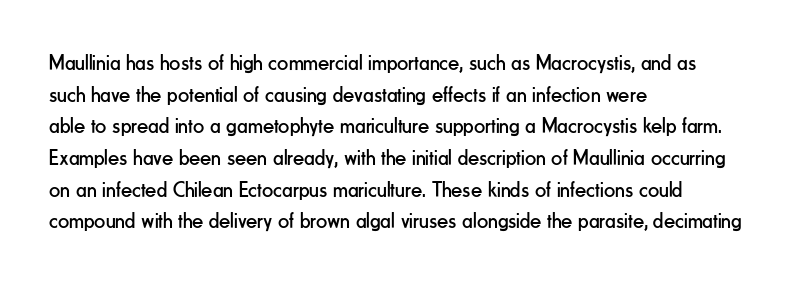
Q: Is the text bold? A: No.
Q: Is the text italic (slanted)? A: No, it is upright.
Q: Is the text underlined? A: No.
Q: How is the paragraph aligned? A: Left-aligned.
Q: Is the spacing between letters normal or unusually wide? A: Normal.
Q: Is the spacing between lines tight, normal or loose? A: Normal.
